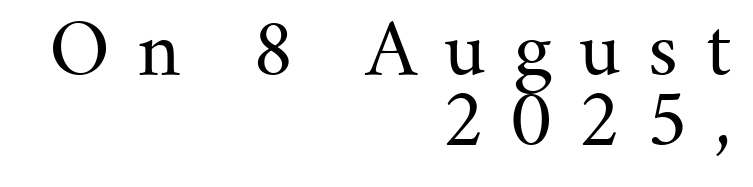
The type sits square on the baseline with zero lean. This sample has the flowing, uneven cadence of proportional lettering. Inter-character spacing is expanded well beyond the font's built-in metrics. The lines in this sample share a right terminus and differ only in where they begin.
